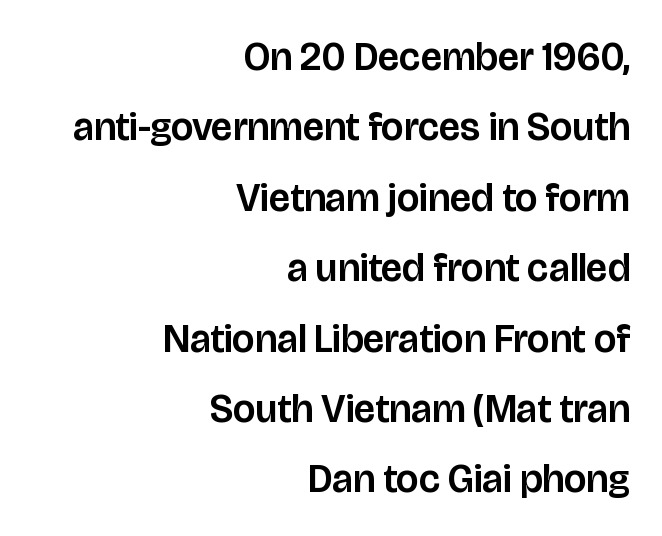
The passage is arranged like a letterhead date or caption credit — flush right. Notice how the stems are strictly vertical — no italics here. No feet cap the strokes, marking this as sans-serif type. Character widths vary here, with narrow letters taking less room than wide ones.
